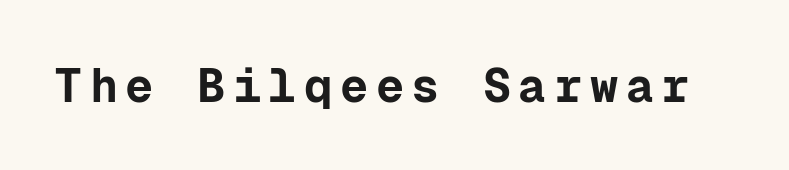
The type family on display is of the sans-serif kind. The sample has been set heavy, in full bold. In terms of posture, this sample is upright. Is this a fixed-width face? Yes — each glyph sits in an identical cell.
